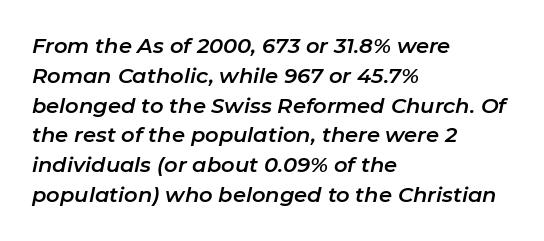
Honestly, the letter spacing is just normal — you wouldn't notice it. A bare baseline throughout the passage. One glance says typical: line gaps are just what's usual. Short and long lines alike share a common starting point at left. Italic? Definitely — the glyphs are oblique.
